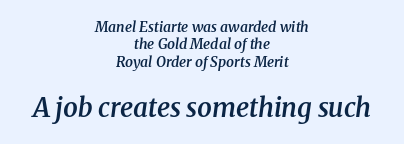
Q: Is the text bold? A: Semi-bold.
Q: Is the text italic (slanted)? A: Yes, it leans right by about 8 degrees.
Q: Is the text underlined? A: No.
Q: How is the paragraph aligned? A: Centered.
Q: Is the spacing between letters normal or unusually wide? A: Normal.
Q: Is the spacing between lines tight, normal or loose? A: Normal.
Q: Which block of text is set in a larger size, the first (top) or the second (bottom)? A: The second (bottom) one.
